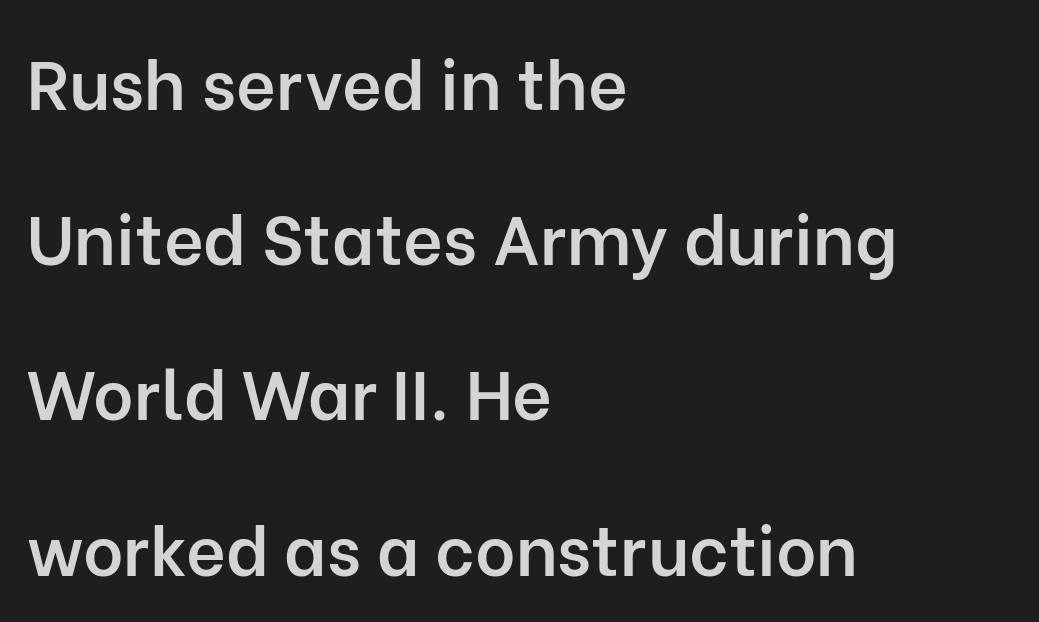
Airy leading. Default kerning and tracking; the words read as compact shapes. This sample uses a sans-serif face. No italicization has been applied; the sample stays upright. I'd describe the lettering as semibold — firm but not a full bold. Caption: multi-line text, flush left, ragged right.
